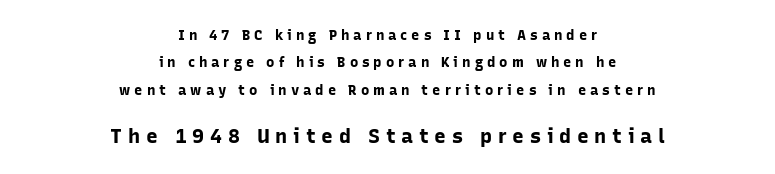
Q: Is the text bold? A: Yes.
Q: Is the text italic (slanted)? A: No, it is upright.
Q: Is the text underlined? A: No.
Q: How is the paragraph aligned? A: Centered.
Q: Is the spacing between letters normal or unusually wide? A: Unusually wide.
Q: Is the spacing between lines tight, normal or loose? A: Loose.
Q: Which block of text is set in a larger size, the first (top) or the second (bottom)? A: The second (bottom) one.
